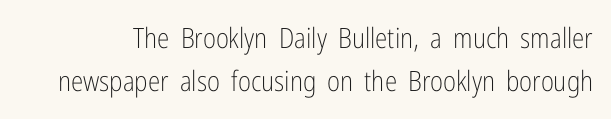
{"serif": "no", "italic": "no", "bold": "no", "weight": "light", "width": "condensed", "stroke_contrast": "low", "x_height": "medium", "monospaced": "no", "underline": "no", "line_spacing": "normal", "line_spacing_ratio": 1.55, "letter_spacing": "normal", "letter_spacing_em": 0.0, "glyph_px": 28}
